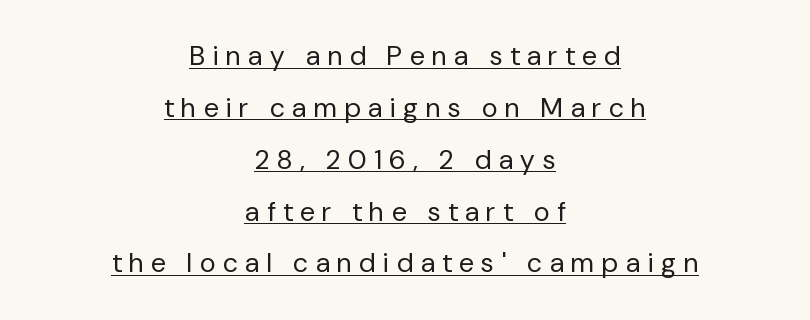
Q: Is the text bold? A: No.
Q: Is the text italic (slanted)? A: No, it is upright.
Q: Is the text underlined? A: Yes.
Q: How is the paragraph aligned? A: Centered.
Q: Is the spacing between letters normal or unusually wide? A: Unusually wide.
Q: Is the spacing between lines tight, normal or loose? A: Loose.
